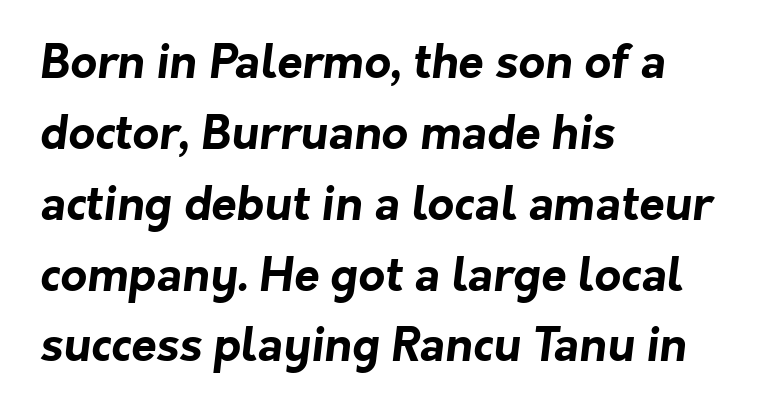
{"serif": "no", "bold": "yes", "weight": "bold", "width": "normal", "stroke_contrast": "low", "x_height": "medium", "monospaced": "no", "underline": "no", "align": "left", "line_spacing": "normal", "line_spacing_ratio": 1.54, "letter_spacing": "normal", "letter_spacing_em": 0.0, "glyph_px": 46}
